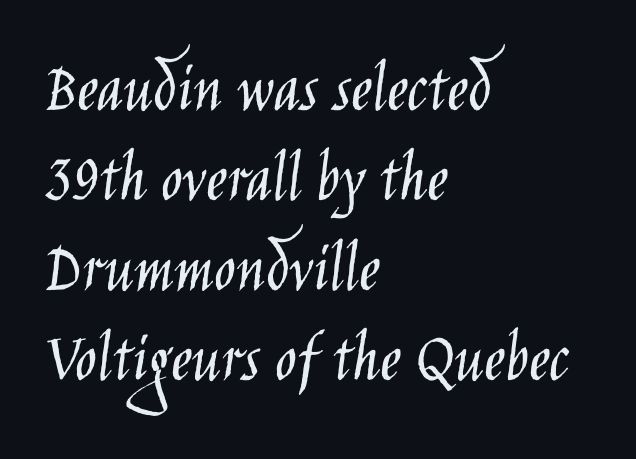
The image shows 72 px light, condensed sans-serif type; set left-aligned, normal line spacing (1.25x), normal letter spacing, not underlined; low stroke contrast and a large x-height.
